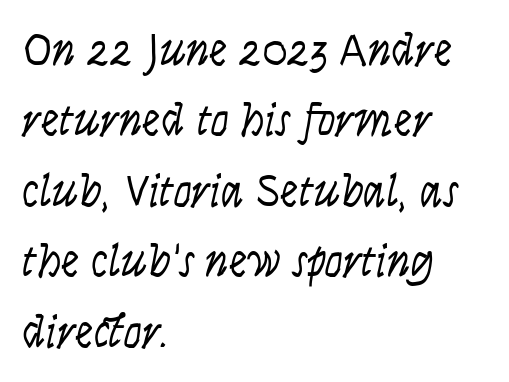
{"serif": "no", "bold": "no", "weight": "light", "width": "condensed", "stroke_contrast": "low", "x_height": "large", "monospaced": "no", "underline": "no", "align": "left", "line_spacing": "normal", "line_spacing_ratio": 1.53, "letter_spacing": "normal", "letter_spacing_em": 0.0, "glyph_px": 46}
